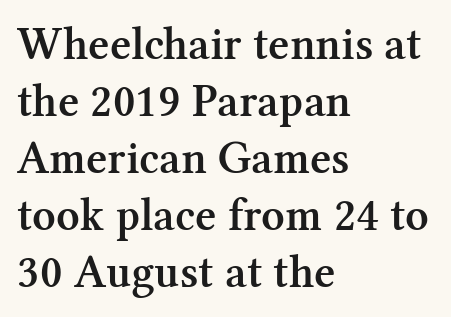
{"serif": "yes", "italic": "no", "bold": "semi", "weight": "semibold", "width": "normal", "stroke_contrast": "medium", "x_height": "medium", "monospaced": "no", "underline": "no", "align": "left", "line_spacing_ratio": 1.24, "letter_spacing": "normal", "letter_spacing_em": 0.0, "glyph_px": 46}
